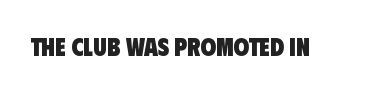
The image shows 25 px bold type; set normal letter spacing, not underlined.
